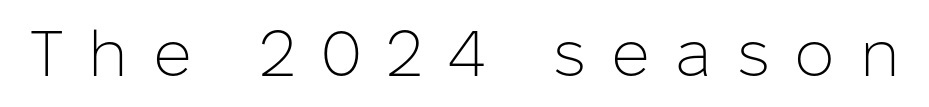
Q: Is the text bold? A: No.
Q: Is the text italic (slanted)? A: No, it is upright.
Q: Is the typeface a serif or a sans-serif typeface? A: Sans-serif.
Q: Is the text underlined? A: No.
Q: Is the spacing between letters normal or unusually wide? A: Unusually wide.
Q: Width (condensed, normal, or wide)? A: Normal.
Q: Stroke contrast? A: Low.
Q: x-height? A: Medium.
Q: Monospaced? A: No.
